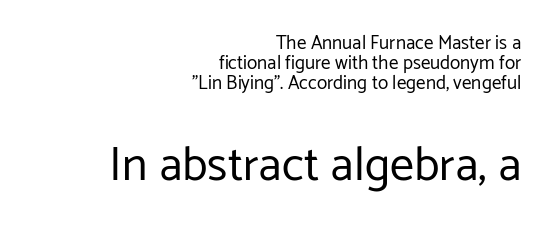
Q: Is the text bold? A: No.
Q: Is the text italic (slanted)? A: No, it is upright.
Q: Is the typeface a serif or a sans-serif typeface? A: Sans-serif.
Q: Is the text underlined? A: No.
Q: How is the paragraph aligned? A: Right-aligned.
Q: Is the spacing between letters normal or unusually wide? A: Normal.
Q: Is the spacing between lines tight, normal or loose? A: Tight.
Q: Which block of text is set in a larger size, the first (top) or the second (bottom)? A: The second (bottom) one.
Q: Width (condensed, normal, or wide)? A: Normal.
Q: Stroke contrast? A: Low.
Q: x-height? A: Medium.
Q: Monospaced? A: No.
